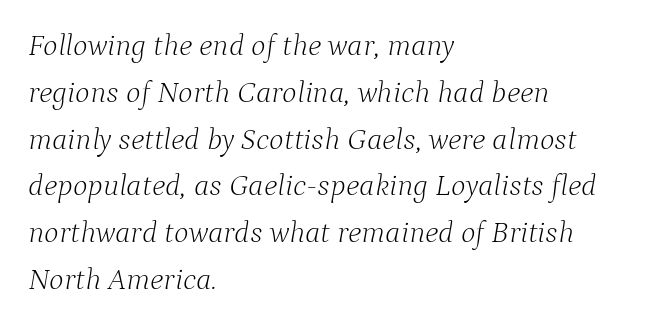
The image shows 31 px light serif type, italic (leaning right); set left-aligned, normal line spacing (1.51x), normal letter spacing, not underlined; low stroke contrast and a medium x-height.
